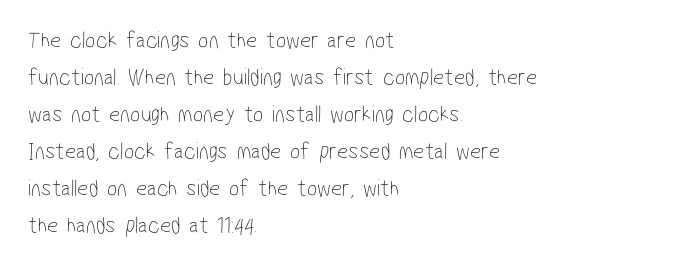
Glance below the letters and you will spot only blank space. The weight tops out at a normal text grade. Caption: standard tracking, unaltered. Short and long lines alike share a common starting point at left.
